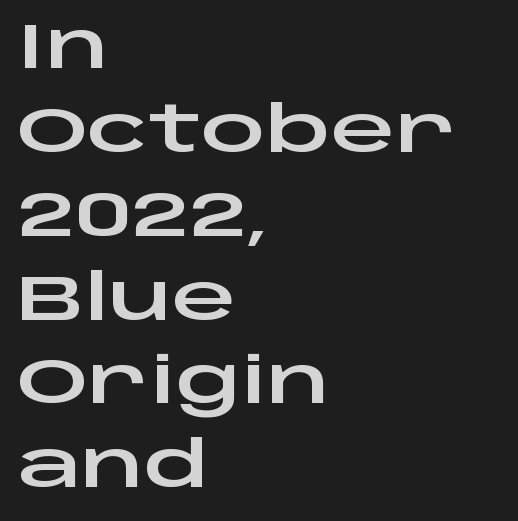
{"serif": "no", "italic": "no", "width": "wide", "stroke_contrast": "low", "x_height": "large", "monospaced": "no", "underline": "no", "align": "left", "line_spacing": "normal", "line_spacing_ratio": 1.31, "letter_spacing": "normal", "letter_spacing_em": 0.0, "glyph_px": 64}
